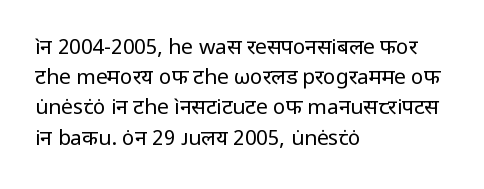
Q: Is the text bold? A: No.
Q: Is the text italic (slanted)? A: No, it is upright.
Q: Is the text underlined? A: No.
Q: How is the paragraph aligned? A: Left-aligned.
Q: Is the spacing between letters normal or unusually wide? A: Normal.
Q: Is the spacing between lines tight, normal or loose? A: Normal.
